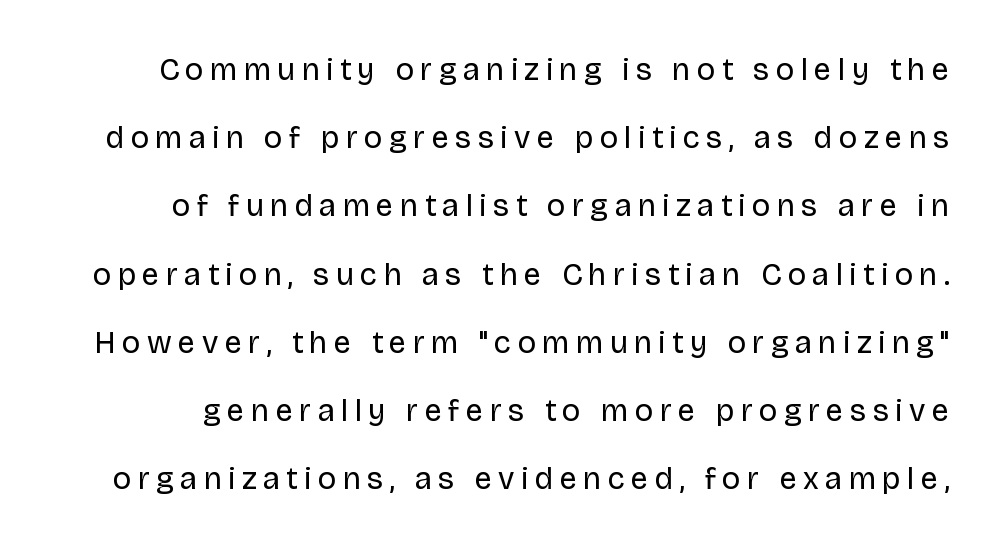
The image shows 31 px regular-weight sans-serif type, upright; set loose line spacing (2.2x), unusually wide letter spacing (+0.21 em), not underlined; low stroke contrast and a large x-height.
